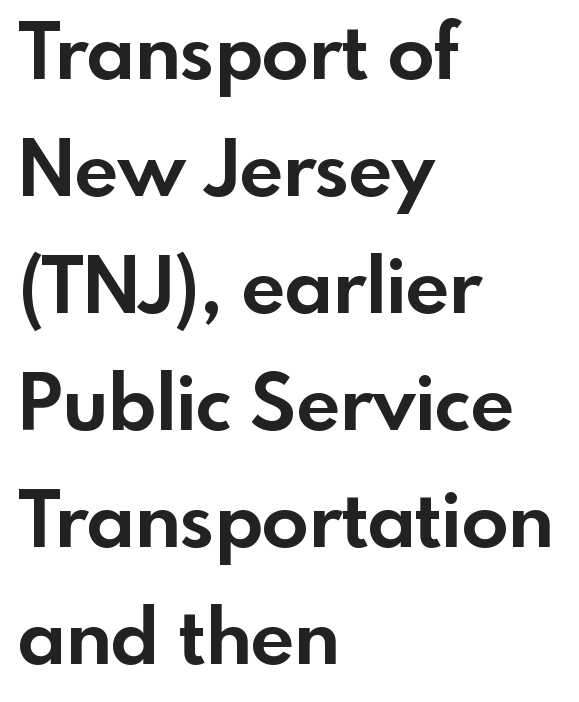
The image shows 77 px bold sans-serif type, upright; set left-aligned, normal line spacing (1.52x), normal letter spacing, not underlined; a small x-height.
